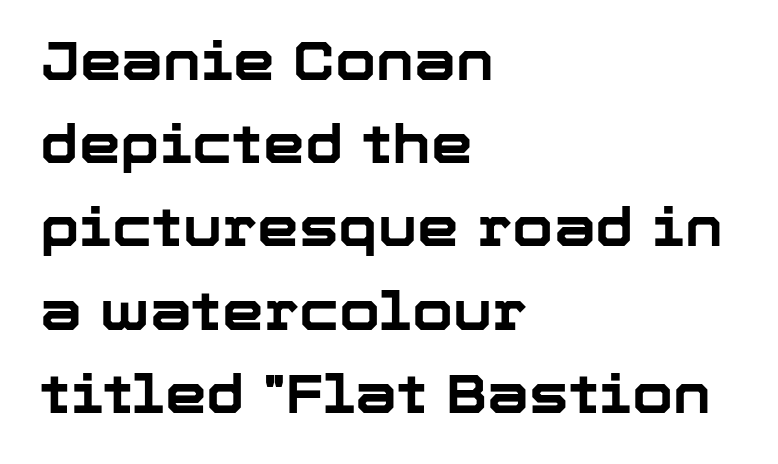
Q: Is the text bold? A: Yes.
Q: Is the text italic (slanted)? A: No, it is upright.
Q: Is the typeface a serif or a sans-serif typeface? A: Sans-serif.
Q: Is the text underlined? A: No.
Q: How is the paragraph aligned? A: Left-aligned.
Q: Is the spacing between letters normal or unusually wide? A: Normal.
Q: Is the spacing between lines tight, normal or loose? A: Normal.
Q: Width (condensed, normal, or wide)? A: Normal.
Q: Stroke contrast? A: Low.
Q: x-height? A: Medium.
Q: Monospaced? A: No.
